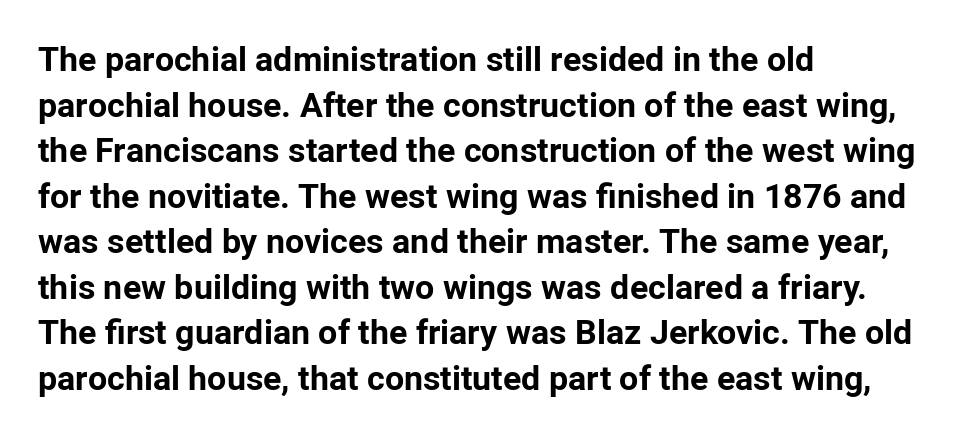
Q: Is the text bold? A: Yes.
Q: Is the text italic (slanted)? A: No, it is upright.
Q: Is the typeface a serif or a sans-serif typeface? A: Sans-serif.
Q: Is the text underlined? A: No.
Q: How is the paragraph aligned? A: Left-aligned.
Q: Is the spacing between letters normal or unusually wide? A: Normal.
Q: Is the spacing between lines tight, normal or loose? A: Normal.
Q: Width (condensed, normal, or wide)? A: Normal.
Q: Stroke contrast? A: Low.
Q: x-height? A: Medium.
Q: Monospaced? A: No.
